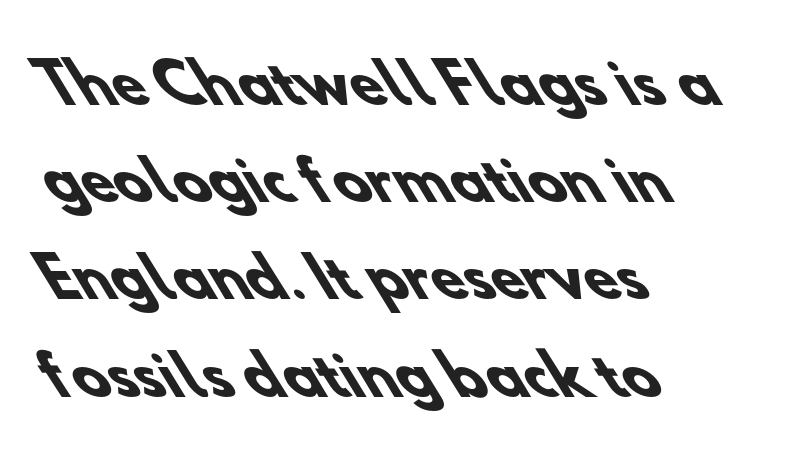
Letters rest on an invisible, unmarked baseline. Characters follow at the spacing the type designer built in. Strong, thick strokes mark this as bold type. Each line starts at the same left margin while the right side varies. Letterform terminals end flat and unadorned throughout the passage.
